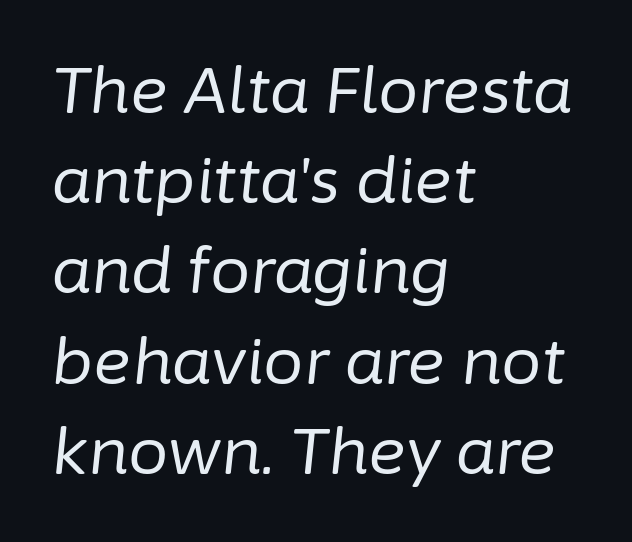
The image shows 64 px regular-weight type, italic (leaning right); set left-aligned, normal line spacing (1.41x), normal letter spacing, not underlined; low stroke contrast and a medium x-height.
